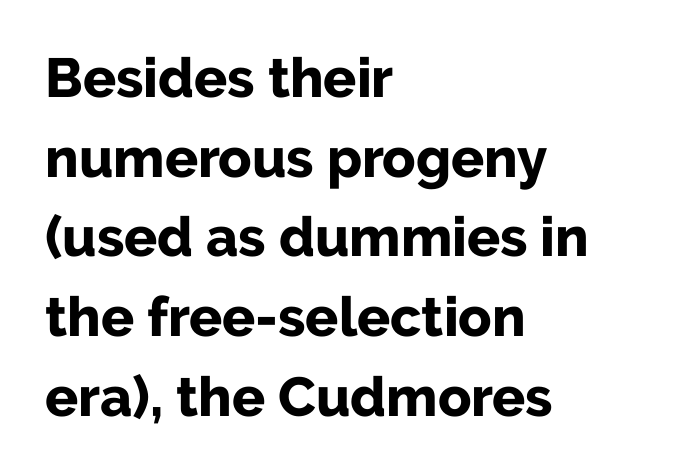
The characters look thick and weighty, a clear bold. Each letter keeps its own natural width here, so spacing adapts to shape. Style check: upright. Left-aligned paragraph, ragged on the right.
